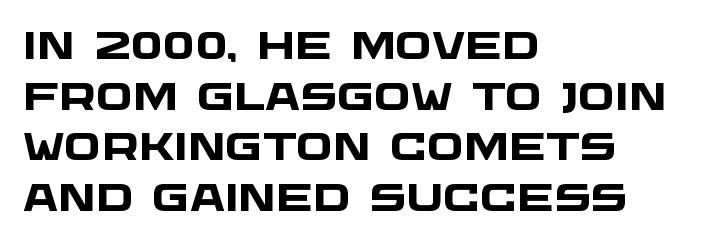
Q: Is the text bold? A: Yes.
Q: Is the typeface a serif or a sans-serif typeface? A: Sans-serif.
Q: Is the text underlined? A: No.
Q: How is the paragraph aligned? A: Left-aligned.
Q: Is the spacing between letters normal or unusually wide? A: Normal.
Q: Is the spacing between lines tight, normal or loose? A: Normal.
Q: Width (condensed, normal, or wide)? A: Wide.
Q: Stroke contrast? A: Low.
Q: x-height? A: Large.
Q: Monospaced? A: No.
